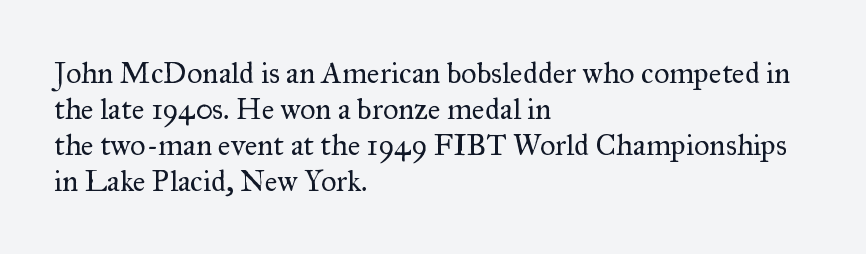
The image shows 30 px regular-weight serif type, upright; set left-aligned, line spacing 1.2x, normal letter spacing, not underlined; medium stroke contrast and a small x-height.
